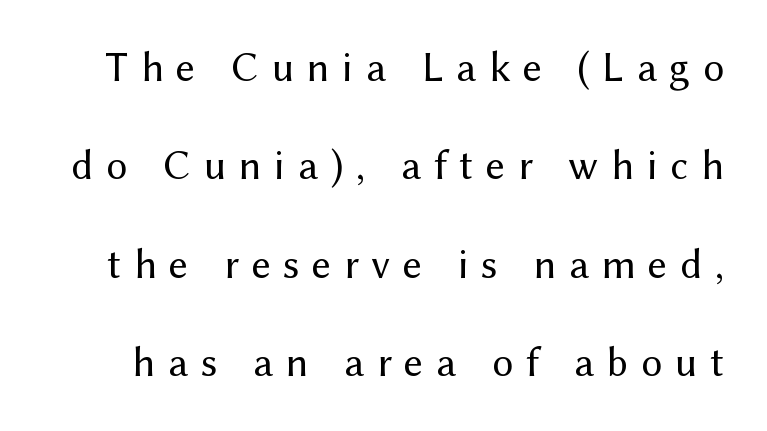
{"serif": "no", "italic": "no", "bold": "no", "weight": "regular", "width": "normal", "stroke_contrast": "medium", "x_height": "medium", "monospaced": "no", "underline": "no", "line_spacing": "loose", "line_spacing_ratio": 2.34, "letter_spacing": "wide", "letter_spacing_em": 0.3, "glyph_px": 42}
